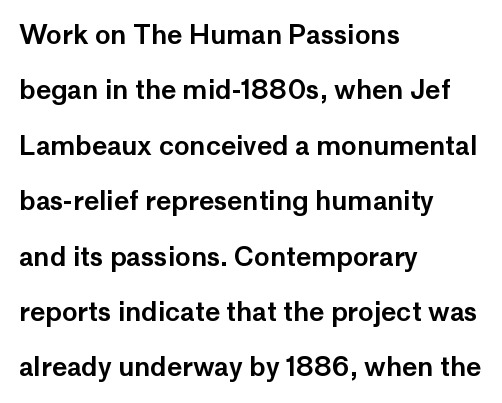
Q: Is the text italic (slanted)? A: No, it is upright.
Q: Is the text underlined? A: No.
Q: How is the paragraph aligned? A: Left-aligned.
Q: Is the spacing between letters normal or unusually wide? A: Normal.
Q: Is the spacing between lines tight, normal or loose? A: Loose.
